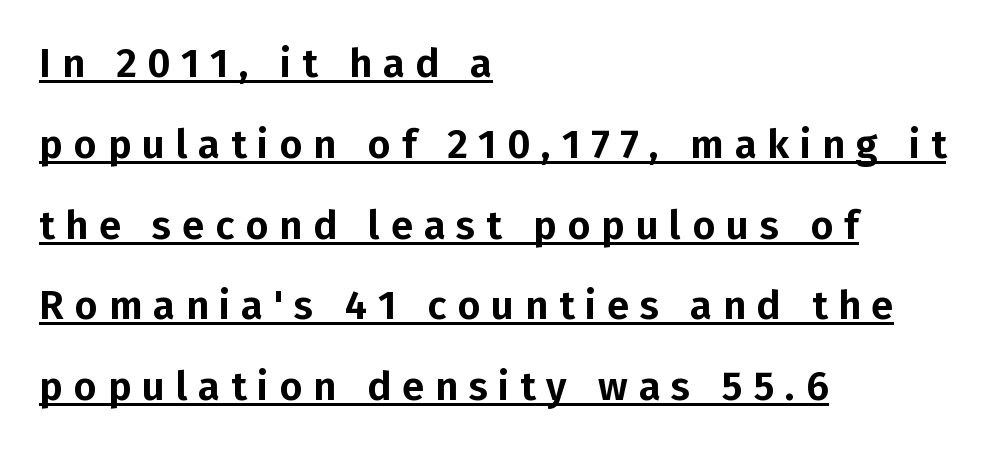
Are there feet on the stems? There aren't — it's a sans. Think of a printed novel: that variable character pitch is what you see here. The line texture is sparse and dotted thanks to wide tracking. The lines in this sample share a left origin and differ only in where they stop.
